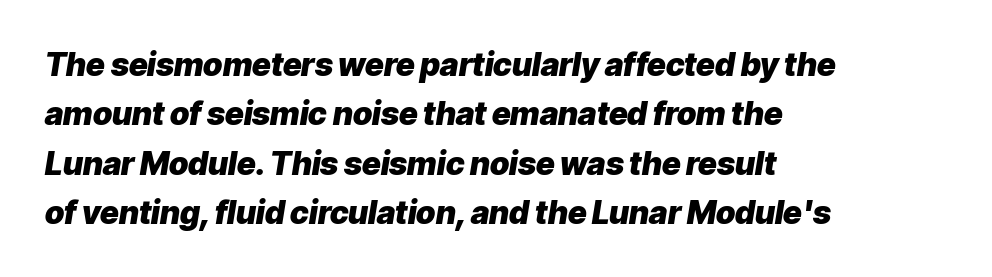
The image shows 32 px heavy type, italic (leaning right); set left-aligned, normal line spacing (1.54x), normal letter spacing, not underlined; low stroke contrast and a medium x-height.
